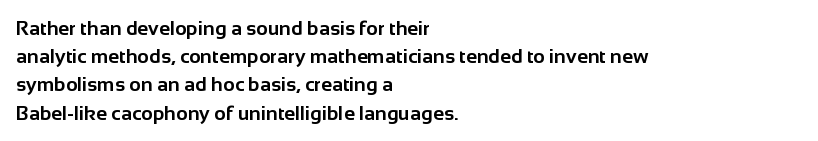
Upright lettering throughout. Each line starts at the same left margin while the right side varies. The passage shown has conventional tracking throughout. The glyphs have the mass of a bold cut. Summary of vertical rhythm: regular, with standard interline spacing. Words float on clear page, feet unadorned.
